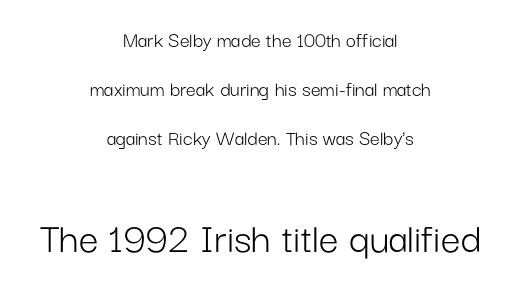
Q: Is the text bold? A: No.
Q: Is the text italic (slanted)? A: No, it is upright.
Q: Is the typeface a serif or a sans-serif typeface? A: Sans-serif.
Q: Is the text underlined? A: No.
Q: How is the paragraph aligned? A: Centered.
Q: Is the spacing between letters normal or unusually wide? A: Normal.
Q: Is the spacing between lines tight, normal or loose? A: Loose.
Q: Which block of text is set in a larger size, the first (top) or the second (bottom)? A: The second (bottom) one.
Q: Width (condensed, normal, or wide)? A: Normal.
Q: Stroke contrast? A: Low.
Q: x-height? A: Medium.
Q: Monospaced? A: No.
